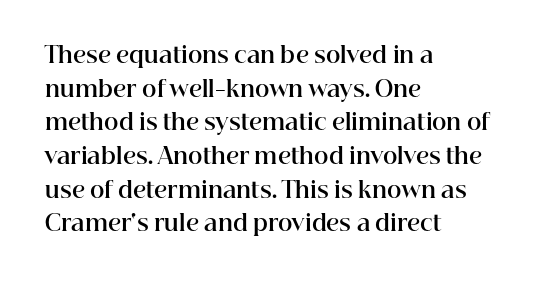
This sample is left-justified, so line endings fall wherever the words run out. Ascenders rise straight up at ninety degrees. Notice how descenders clear the ascenders below comfortably — that's standard leading. Is the type bold? Yes — the strokes are clearly thick and heavy.
